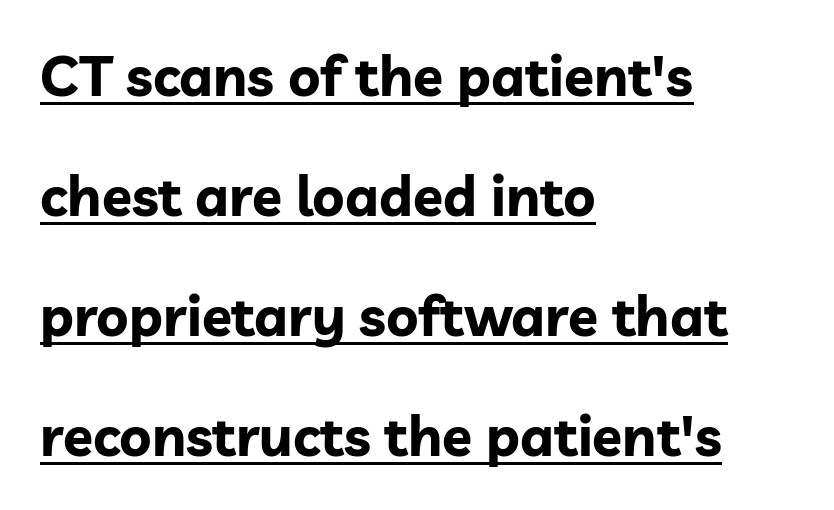
The image shows 55 px bold sans-serif type, upright; set left-aligned, loose line spacing (2.18x), normal letter spacing, underlined; low stroke contrast and a medium x-height.
